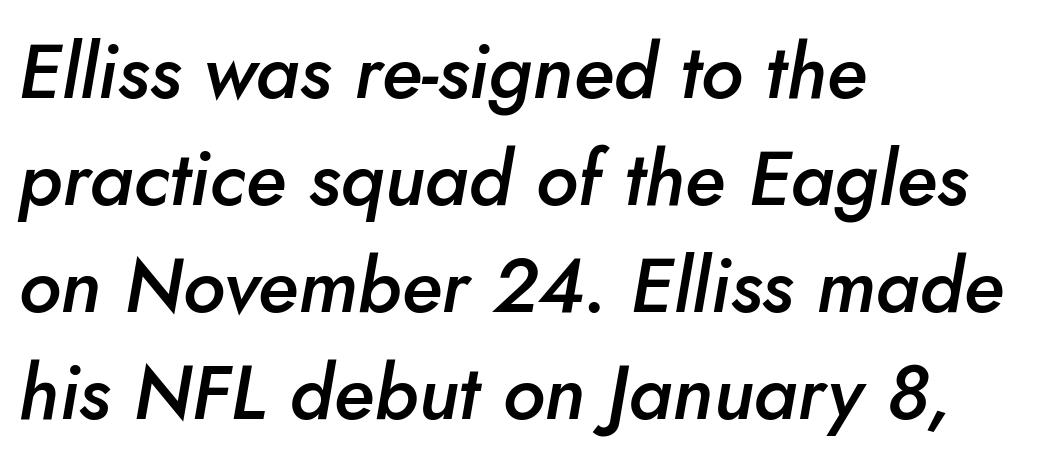
Descenders hang freely into open space. Slant detected: the letters are inclined. Vertical spacing — default. Horizontal alignment here is leftward, the default for most running prose. Each glyph is drawn with semibold strokes, heavier than normal yet not fully bold.
